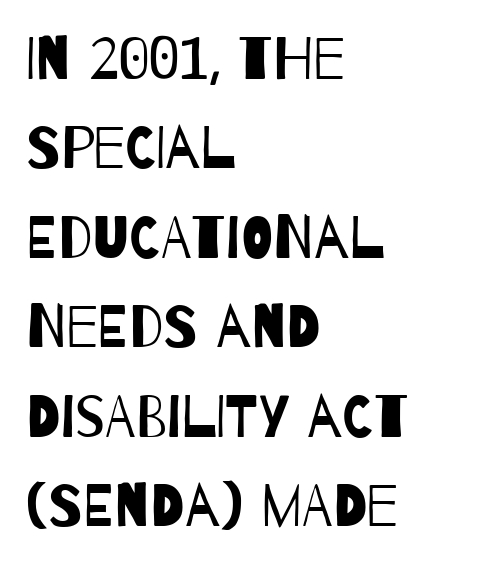
Q: Is the text bold? A: No.
Q: Is the typeface a serif or a sans-serif typeface? A: Sans-serif.
Q: Is the text underlined? A: No.
Q: How is the paragraph aligned? A: Left-aligned.
Q: Is the spacing between letters normal or unusually wide? A: Normal.
Q: Is the spacing between lines tight, normal or loose? A: Normal.
Q: Width (condensed, normal, or wide)? A: Condensed.
Q: Stroke contrast? A: Low.
Q: x-height? A: Large.
Q: Monospaced? A: No.
